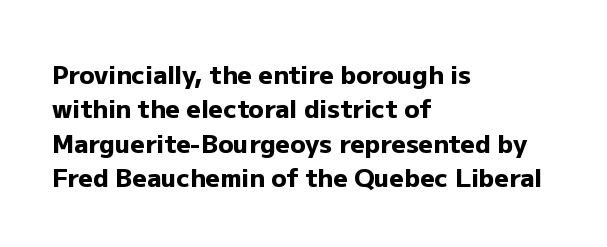
Q: Is the text bold? A: Yes.
Q: Is the text italic (slanted)? A: No, it is upright.
Q: Is the text underlined? A: No.
Q: How is the paragraph aligned? A: Left-aligned.
Q: Is the spacing between letters normal or unusually wide? A: Normal.
Q: Is the spacing between lines tight, normal or loose? A: Normal.
